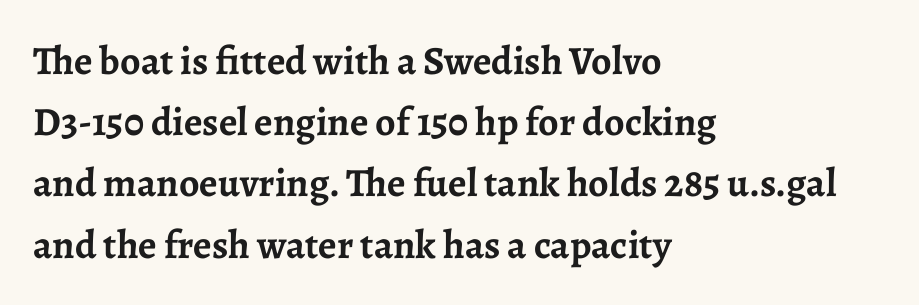
Q: Is the text bold? A: Yes.
Q: Is the text italic (slanted)? A: No, it is upright.
Q: Is the typeface a serif or a sans-serif typeface? A: Serif.
Q: Is the text underlined? A: No.
Q: How is the paragraph aligned? A: Left-aligned.
Q: Is the spacing between letters normal or unusually wide? A: Normal.
Q: Is the spacing between lines tight, normal or loose? A: Normal.
Q: Width (condensed, normal, or wide)? A: Normal.
Q: Stroke contrast? A: Low.
Q: x-height? A: Medium.
Q: Monospaced? A: No.
